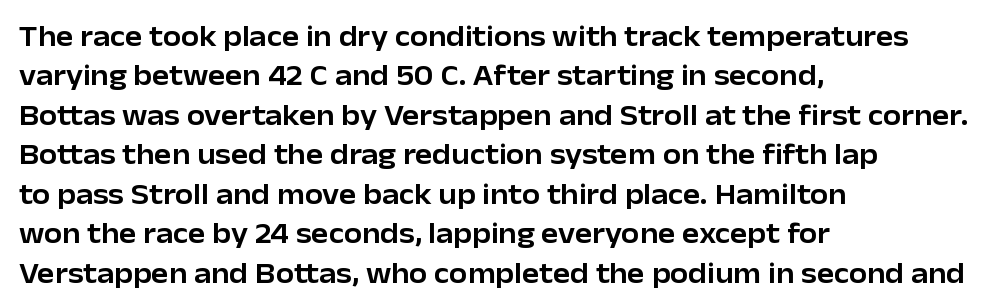
Visually the block forms a straight wall on the left and a jagged coastline on the right. How are the letters spaced? Ordinarily, with no added tracking. The font family rendered here belongs to the sans-serif group. Upright lettering throughout. Underlining? Definitely not there. Compared with typical paragraphs, the rows here are spaced about the same.
